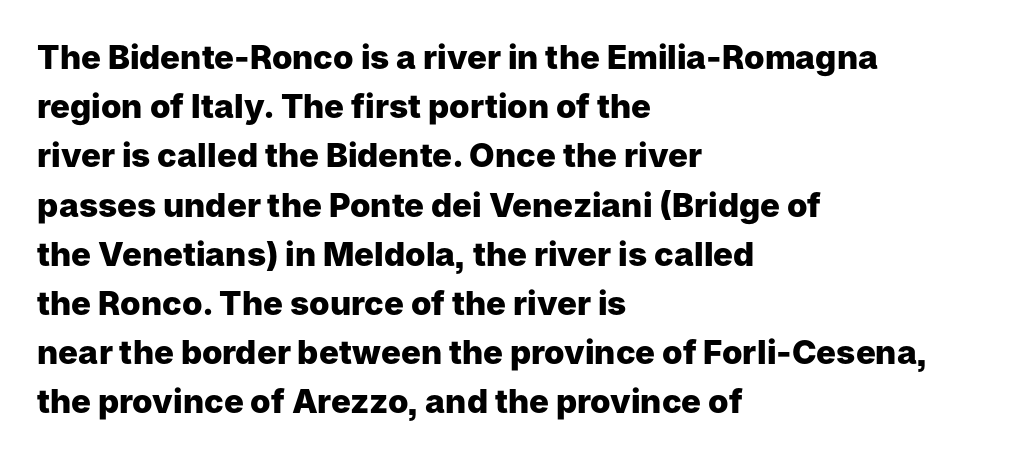
{"serif": "no", "italic": "no", "bold": "yes", "weight": "heavy", "width": "normal", "stroke_contrast": "low", "x_height": "medium", "monospaced": "no", "underline": "no", "align": "left", "line_spacing": "normal", "line_spacing_ratio": 1.49, "letter_spacing": "normal", "letter_spacing_em": 0.0, "glyph_px": 33}
